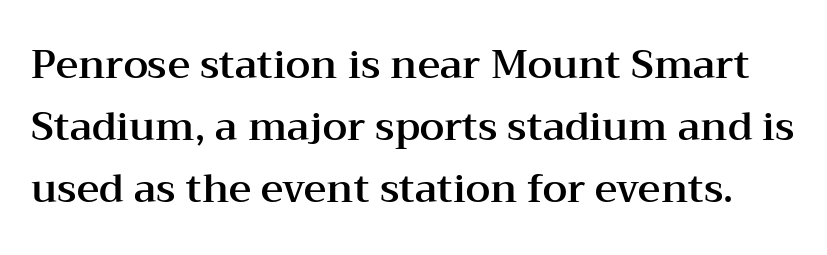
The image shows 39 px wide serif type, upright; set normal line spacing (1.59x), normal letter spacing, not underlined; medium stroke contrast and a medium x-height.
